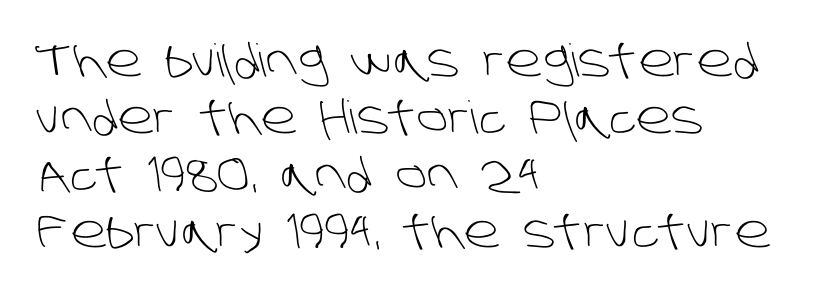
The image shows 45 px light sans-serif type; set left-aligned, normal line spacing (1.27x), normal letter spacing, not underlined; low stroke contrast and a large x-height.
